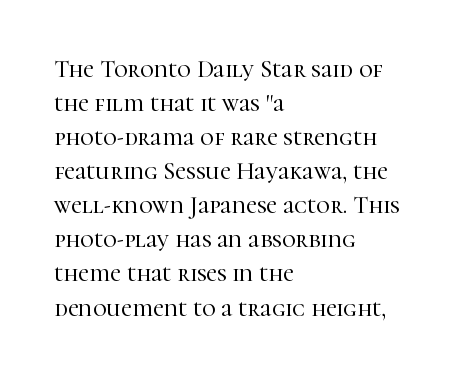
The image shows 24 px text type, upright; set left-aligned, normal line spacing (1.42x), normal letter spacing, not underlined.
